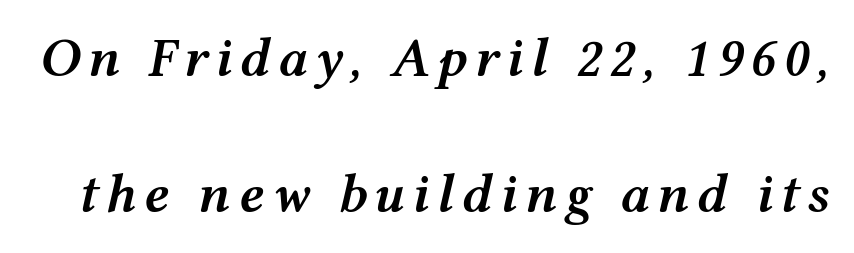
The letters advance in unequal steps, a hallmark of proportional type. The specimen reads as italic at a glance. Nobody drew a line under any word here. The block of text is sparse from top to bottom, with ample space between rows.
